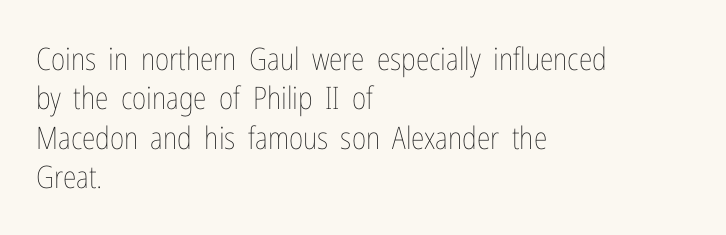
Q: Is the text bold? A: No.
Q: Is the text italic (slanted)? A: No, it is upright.
Q: Is the text underlined? A: No.
Q: How is the paragraph aligned? A: Left-aligned.
Q: Is the spacing between letters normal or unusually wide? A: Normal.
Q: Is the spacing between lines tight, normal or loose? A: Normal.
Q: Width (condensed, normal, or wide)? A: Condensed.
Q: Stroke contrast? A: Low.
Q: x-height? A: Medium.
Q: Monospaced? A: No.
